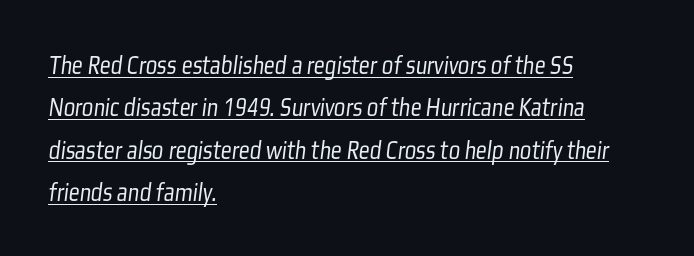
{"bold": "no", "underline": "yes", "align": "left", "line_spacing": "normal", "line_spacing_ratio": 1.57, "letter_spacing": "normal", "letter_spacing_em": 0.0, "glyph_px": 27}
